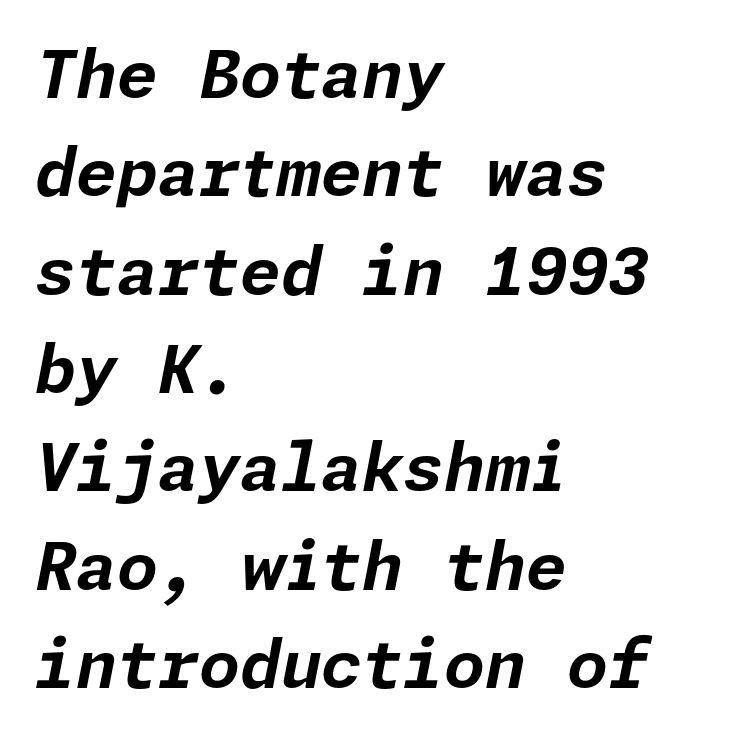
Q: Is the text bold? A: Yes.
Q: Is the text italic (slanted)? A: Yes, it leans right by about 11 degrees.
Q: Is the text underlined? A: No.
Q: How is the paragraph aligned? A: Left-aligned.
Q: Is the spacing between letters normal or unusually wide? A: Normal.
Q: Is the spacing between lines tight, normal or loose? A: Normal.
Q: Width (condensed, normal, or wide)? A: Normal.
Q: Stroke contrast? A: Low.
Q: x-height? A: Medium.
